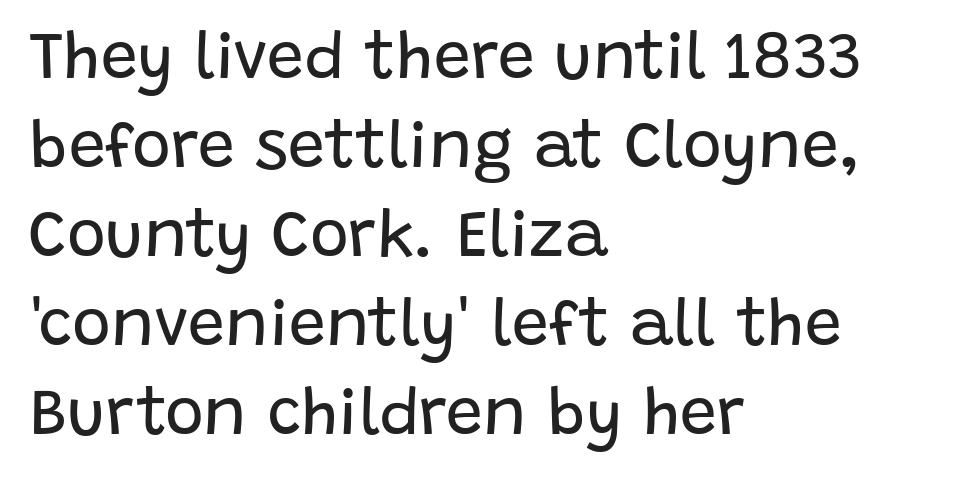
A student would call this left alignment; a typographer would say flush left, rag right. The letters stand straight up with perfectly vertical stems. The foot of each line stays bare and open. The weight would be labelled regular, book, light, or lighter still.
